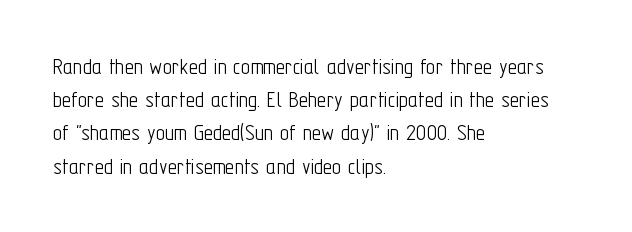
{"italic": "no", "bold": "no", "underline": "no", "align": "left", "line_spacing": "normal", "line_spacing_ratio": 1.33, "letter_spacing": "normal", "letter_spacing_em": 0.0, "glyph_px": 25}
